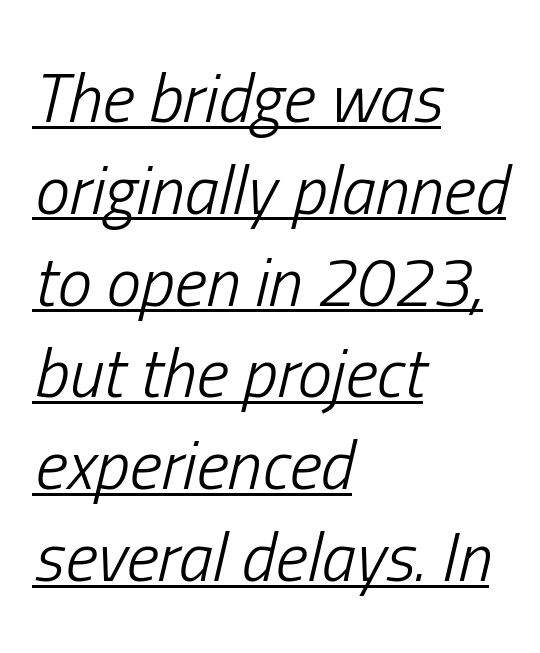
Q: Is the text bold? A: No.
Q: Is the text italic (slanted)? A: Yes, it leans right by about 13 degrees.
Q: Is the text underlined? A: Yes.
Q: How is the paragraph aligned? A: Left-aligned.
Q: Is the spacing between letters normal or unusually wide? A: Normal.
Q: Is the spacing between lines tight, normal or loose? A: Normal.
Q: Width (condensed, normal, or wide)? A: Condensed.
Q: Stroke contrast? A: Low.
Q: x-height? A: Medium.
Q: Monospaced? A: No.
